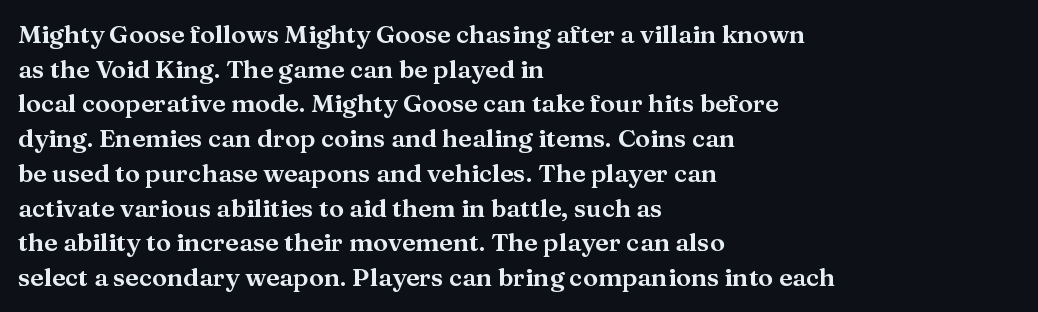
Has an underline been added? It has not. Observe the ordinary spacing: letters are neighbours, not strangers. What's the leading like? Ordinary, nothing unusual. Reading down the block, your eye returns to a fixed left position each line. Every character sits straight up, as roman type does.
